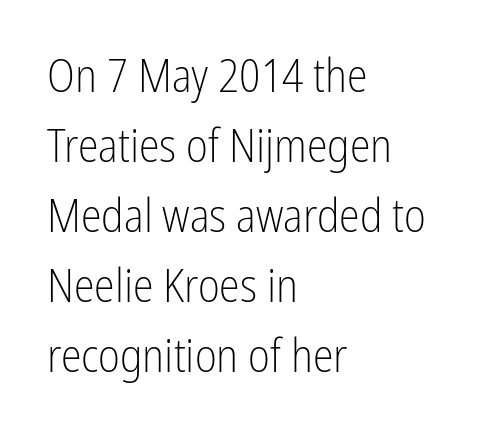
The image shows 47 px light, condensed sans-serif type, upright; set left-aligned, normal line spacing (1.49x), normal letter spacing, not underlined; low stroke contrast and a medium x-height.
